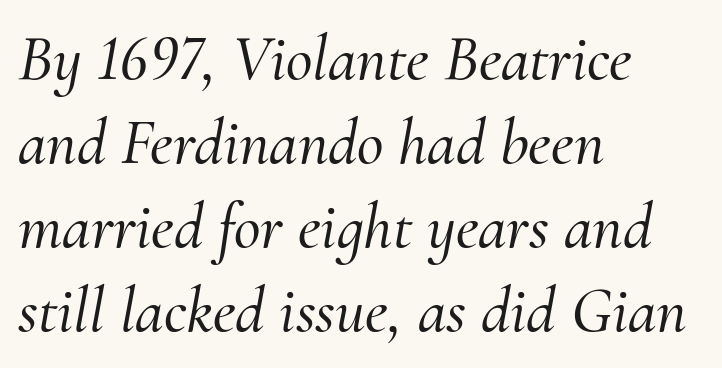
The image shows 65 px serif type, italic (leaning right); set left-aligned, normal line spacing (1.29x), normal letter spacing, not underlined; medium stroke contrast and a small x-height.
